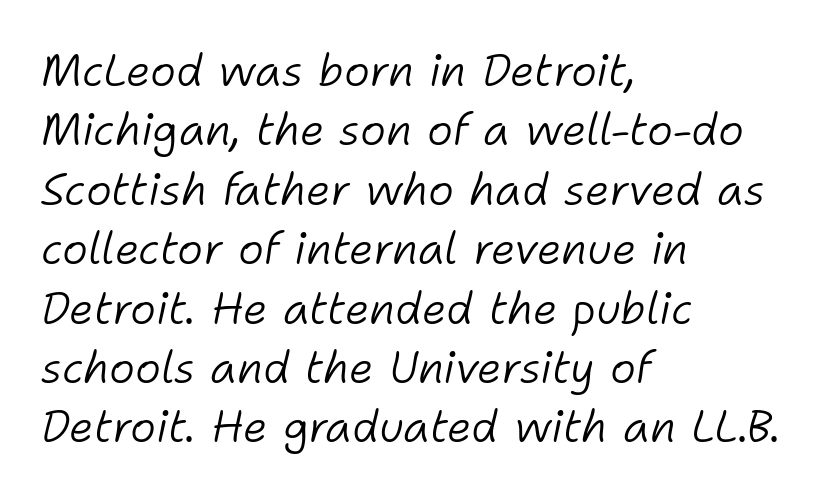
The image shows 44 px light type, italic (leaning right); set left-aligned, normal line spacing (1.35x), normal letter spacing, not underlined; low stroke contrast and a medium x-height.
